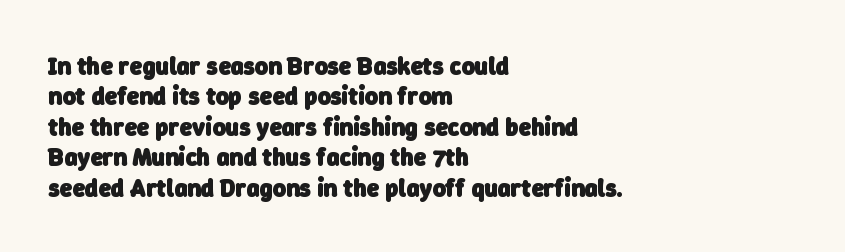
The image shows 25 px bold type; set left-aligned, line spacing 1.22x, normal letter spacing, not underlined.
